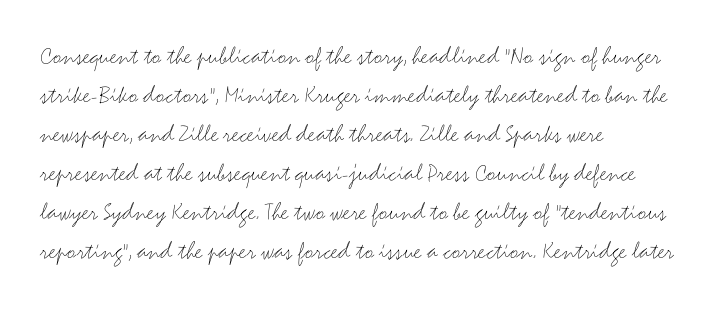
Q: Is the text bold? A: No.
Q: Is the text italic (slanted)? A: Yes.
Q: Is the text underlined? A: No.
Q: How is the paragraph aligned? A: Left-aligned.
Q: Is the spacing between letters normal or unusually wide? A: Normal.
Q: Is the spacing between lines tight, normal or loose? A: Normal.
